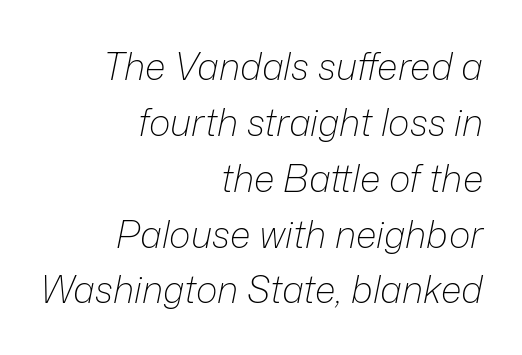
Rendered with sloped, italic letterforms. Here the designer chose a conventional face with non-uniform glyph widths. The face used here is rendered with its standard letterfit. Line ends are locked; line starts wander.
